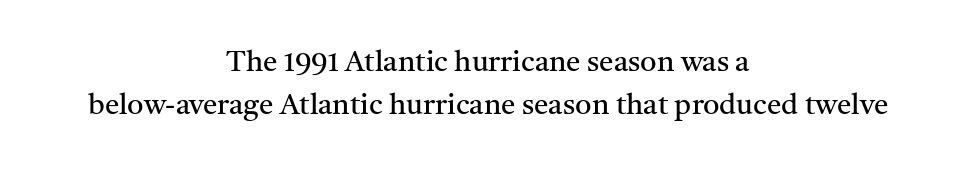
Q: Is the text bold? A: No.
Q: Is the text italic (slanted)? A: No, it is upright.
Q: Is the typeface a serif or a sans-serif typeface? A: Serif.
Q: Is the text underlined? A: No.
Q: How is the paragraph aligned? A: Centered.
Q: Is the spacing between letters normal or unusually wide? A: Normal.
Q: Is the spacing between lines tight, normal or loose? A: Normal.
Q: Width (condensed, normal, or wide)? A: Normal.
Q: Stroke contrast? A: Medium.
Q: x-height? A: Medium.
Q: Monospaced? A: No.
